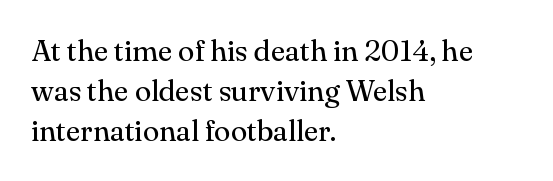
{"serif": "yes", "italic": "no", "bold": "no", "weight": "regular", "width": "normal", "stroke_contrast": "medium", "x_height": "small", "monospaced": "no", "underline": "no", "align": "left", "line_spacing": "normal", "line_spacing_ratio": 1.34, "letter_spacing": "normal", "letter_spacing_em": 0.0, "glyph_px": 30}
